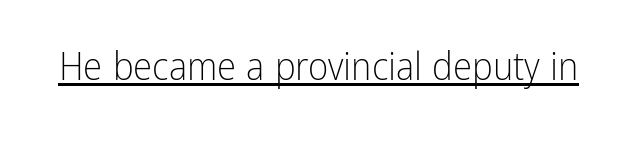
The typeface chosen for these lines omits serifs. Somebody hit Ctrl+U on this one — the words are underlined. The strokes are not fattened; the text isn't bold. Ascenders rise straight up at ninety degrees.
